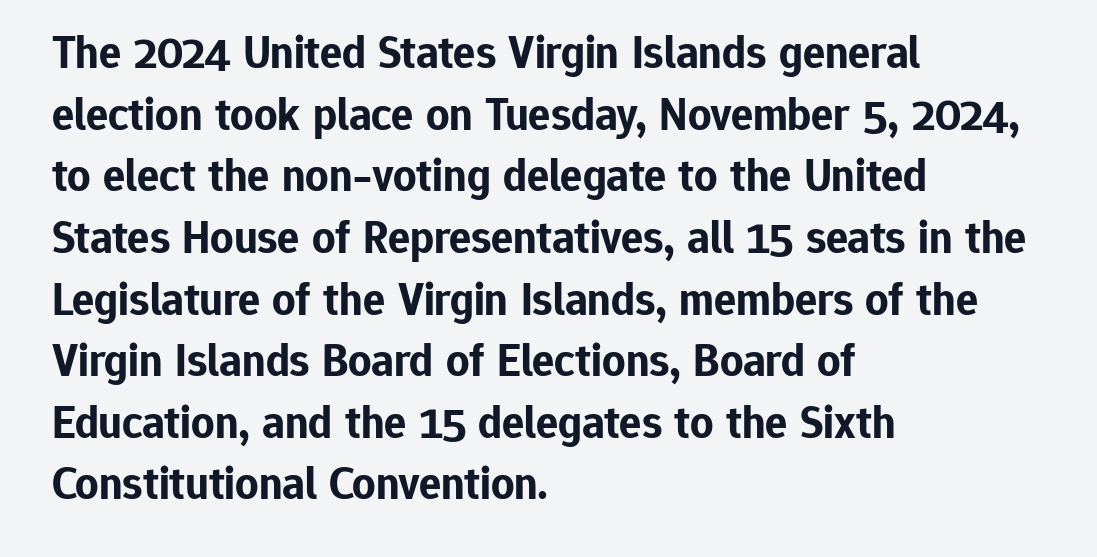
The image shows 46 px bold sans-serif type, upright; set left-aligned, normal line spacing (1.34x), normal letter spacing, not underlined; low stroke contrast and a medium x-height.
